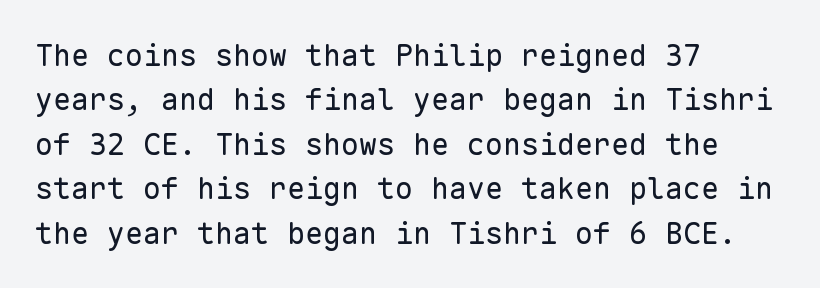
{"serif": "no", "italic": "no", "bold": "no", "weight": "regular", "width": "normal", "stroke_contrast": "low", "x_height": "medium", "monospaced": "yes", "underline": "no", "align": "left", "line_spacing": "normal", "line_spacing_ratio": 1.48, "letter_spacing": "normal", "letter_spacing_em": 0.0, "glyph_px": 30}
